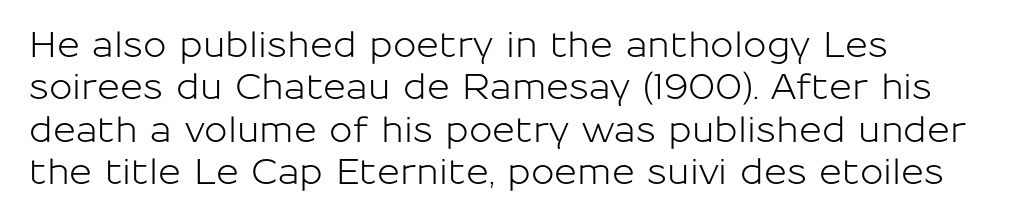
{"serif": "no", "italic": "no", "width": "normal", "stroke_contrast": "low", "x_height": "medium", "monospaced": "no", "underline": "no", "align": "left", "line_spacing_ratio": 1.21, "letter_spacing": "normal", "letter_spacing_em": 0.0, "glyph_px": 35}
